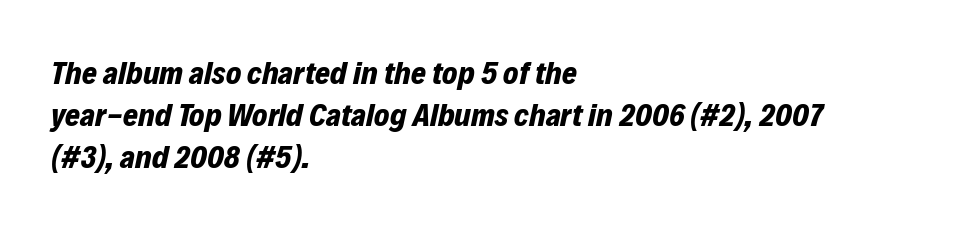
The image shows 32 px bold type, italic (leaning right); set left-aligned, normal line spacing (1.31x), normal letter spacing, not underlined; low stroke contrast and a medium x-height.
